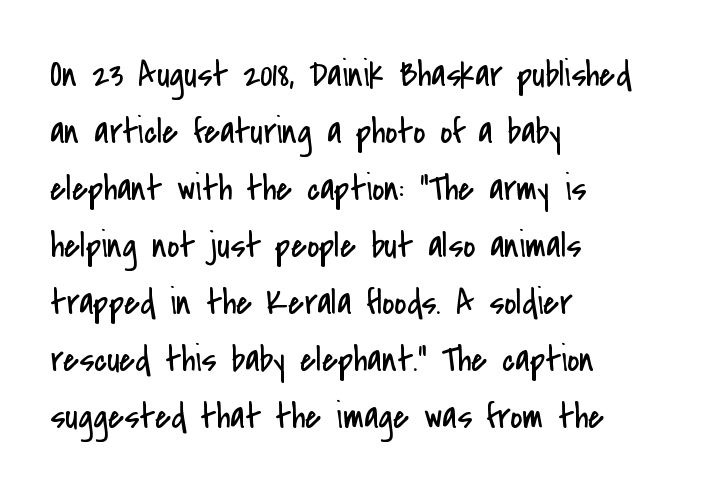
The image shows 37 px regular-weight, condensed sans-serif type, upright; set left-aligned, normal line spacing (1.54x), normal letter spacing, not underlined; low stroke contrast and a small x-height.
